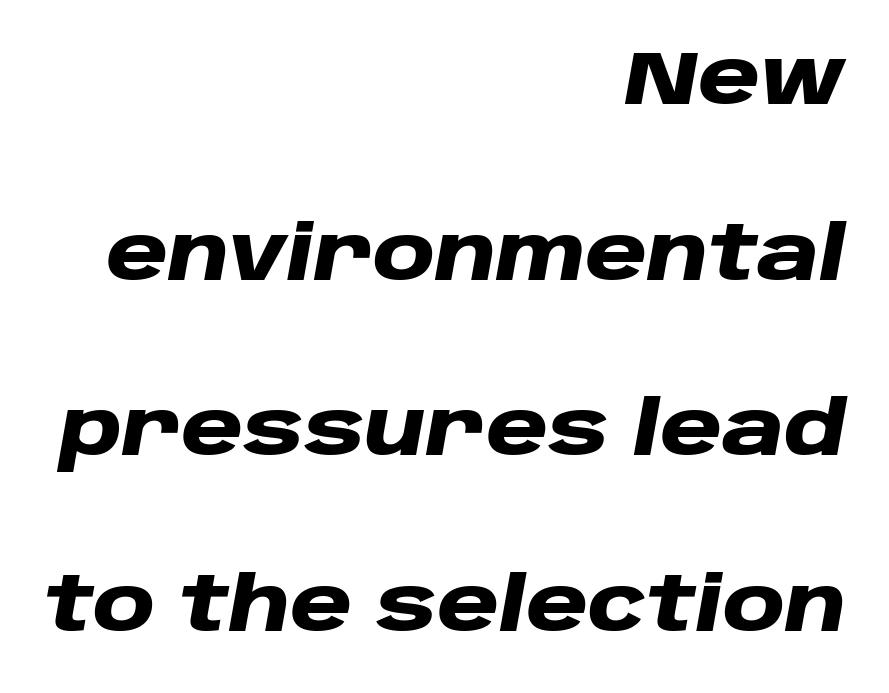
{"italic": "yes", "lean": "right", "slant_degrees": 10, "bold": "yes", "weight": "heavy", "width": "wide", "stroke_contrast": "low", "x_height": "large", "monospaced": "no", "underline": "no", "align": "right", "line_spacing": "loose", "line_spacing_ratio": 2.31, "letter_spacing": "normal", "letter_spacing_em": 0.0, "glyph_px": 76}
